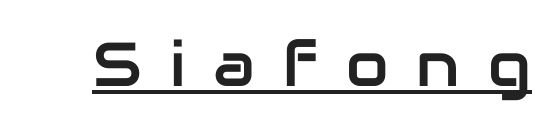
The image shows 62 px sans-serif type, upright; set unusually wide letter spacing (+0.46 em), underlined; low stroke contrast and a medium x-height.
